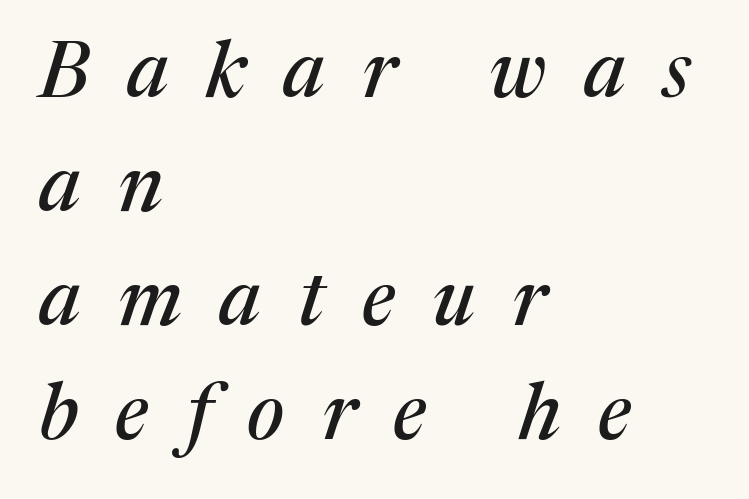
Q: Is the text italic (slanted)? A: Yes, it leans right by about 17 degrees.
Q: Is the typeface a serif or a sans-serif typeface? A: Serif.
Q: Is the text underlined? A: No.
Q: How is the paragraph aligned? A: Left-aligned.
Q: Is the spacing between letters normal or unusually wide? A: Unusually wide.
Q: Is the spacing between lines tight, normal or loose? A: Normal.
Q: Width (condensed, normal, or wide)? A: Normal.
Q: Stroke contrast? A: Medium.
Q: x-height? A: Medium.
Q: Monospaced? A: No.
